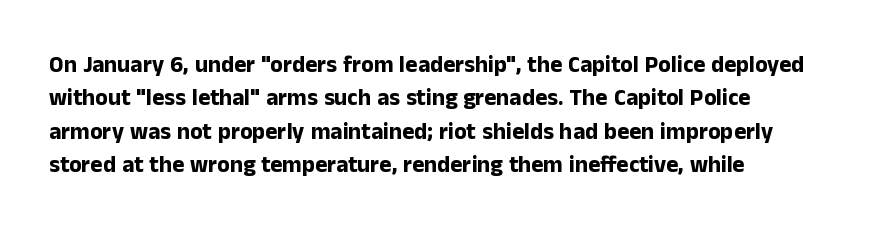
The image shows 23 px bold type, upright; set left-aligned, normal line spacing (1.45x), normal letter spacing, not underlined.
